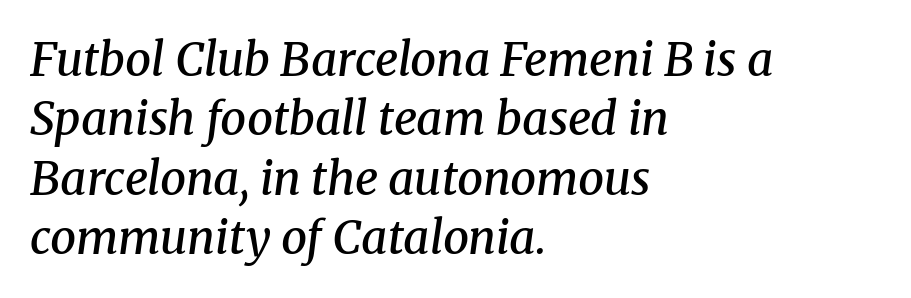
This rendering uses left alignment, leaving the right contour irregular. Do the characters align in a grid? No, the font is proportional. Successive baselines arrive at the customary interval. The axis of the letterforms is tilted away from vertical. Nothing unusual about the tracking: characters are spaced as the font intends.
